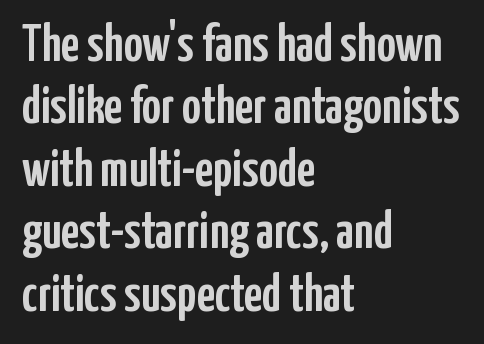
Q: Is the text italic (slanted)? A: No, it is upright.
Q: Is the typeface a serif or a sans-serif typeface? A: Sans-serif.
Q: Is the text underlined? A: No.
Q: How is the paragraph aligned? A: Left-aligned.
Q: Is the spacing between letters normal or unusually wide? A: Normal.
Q: Width (condensed, normal, or wide)? A: Condensed.
Q: Stroke contrast? A: Low.
Q: x-height? A: Medium.
Q: Monospaced? A: No.
